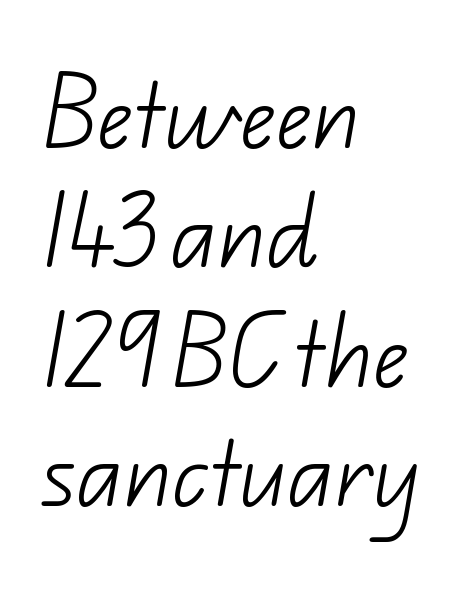
{"serif": "no", "bold": "no", "weight": "light", "width": "normal", "stroke_contrast": "low", "x_height": "small", "monospaced": "no", "underline": "no", "align": "left", "line_spacing": "normal", "line_spacing_ratio": 1.53, "letter_spacing": "normal", "letter_spacing_em": 0.0, "glyph_px": 78}
